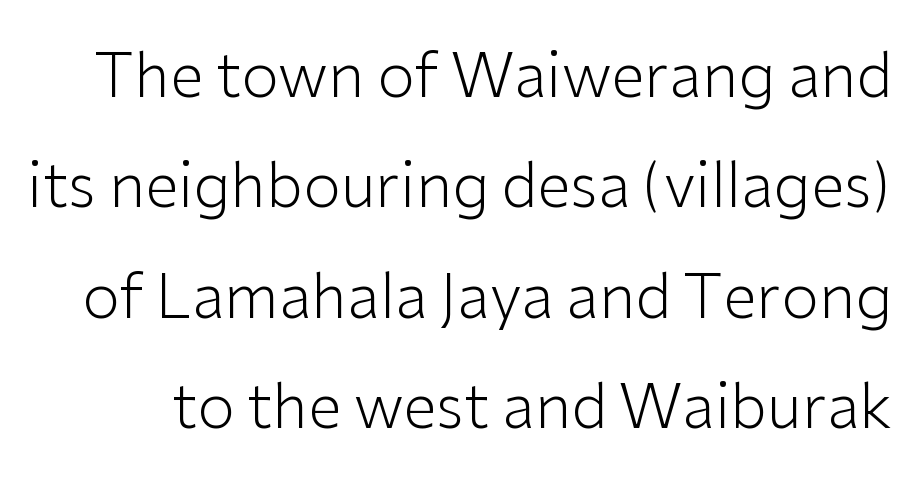
The image shows 61 px light sans-serif type, upright; set line spacing 1.81x, normal letter spacing, not underlined; low stroke contrast and a medium x-height.
